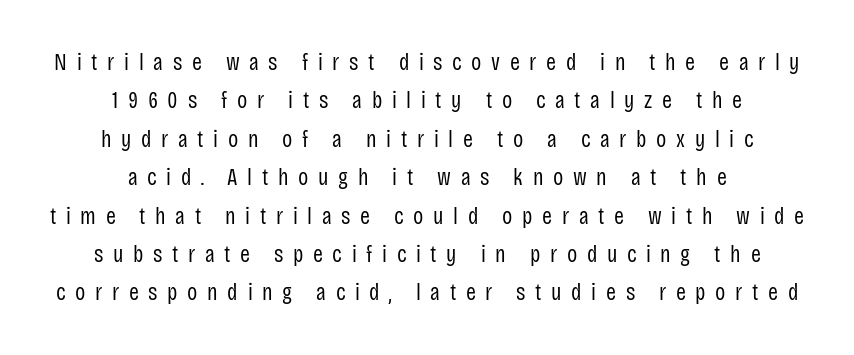
{"italic": "no", "bold": "no", "underline": "no", "align": "center", "line_spacing": "normal", "line_spacing_ratio": 1.6, "letter_spacing": "wide", "letter_spacing_em": 0.4, "glyph_px": 24}
